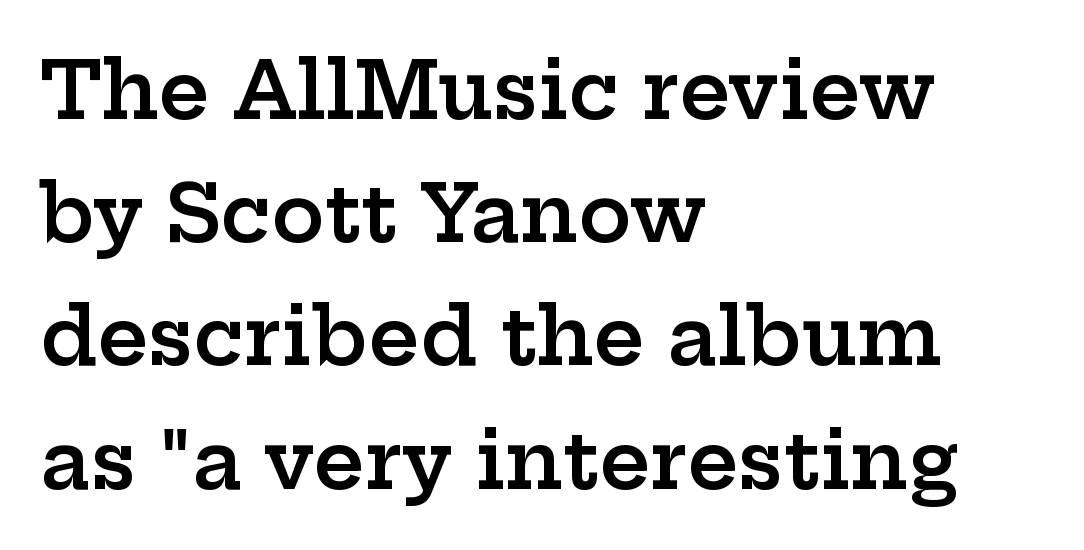
{"serif": "yes", "italic": "no", "bold": "semi", "weight": "semibold", "width": "wide", "stroke_contrast": "low", "x_height": "medium", "monospaced": "no", "underline": "no", "align": "left", "line_spacing": "normal", "line_spacing_ratio": 1.56, "letter_spacing": "normal", "letter_spacing_em": 0.0, "glyph_px": 79}
